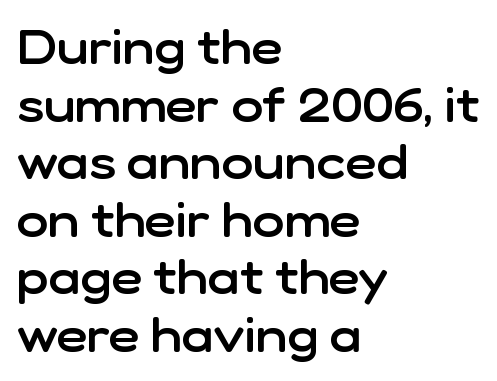
The image shows 48 px semibold sans-serif type, upright; set left-aligned, line spacing 1.2x, normal letter spacing, not underlined; low stroke contrast and a medium x-height.
